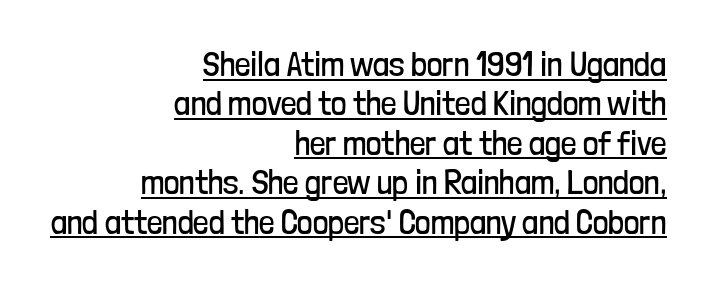
The passage shown has conventional tracking throughout. Notice how the passage keeps a crisp vertical edge on the right only. Character widths vary here, with narrow letters taking less room than wide ones. The words here are underlined.
